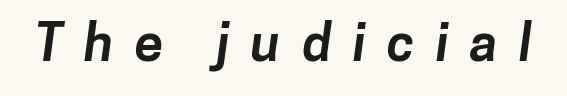
{"serif": "no", "bold": "yes", "weight": "bold", "width": "normal", "stroke_contrast": "low", "x_height": "medium", "monospaced": "no", "underline": "no", "letter_spacing": "wide", "letter_spacing_em": 0.41, "glyph_px": 52}
